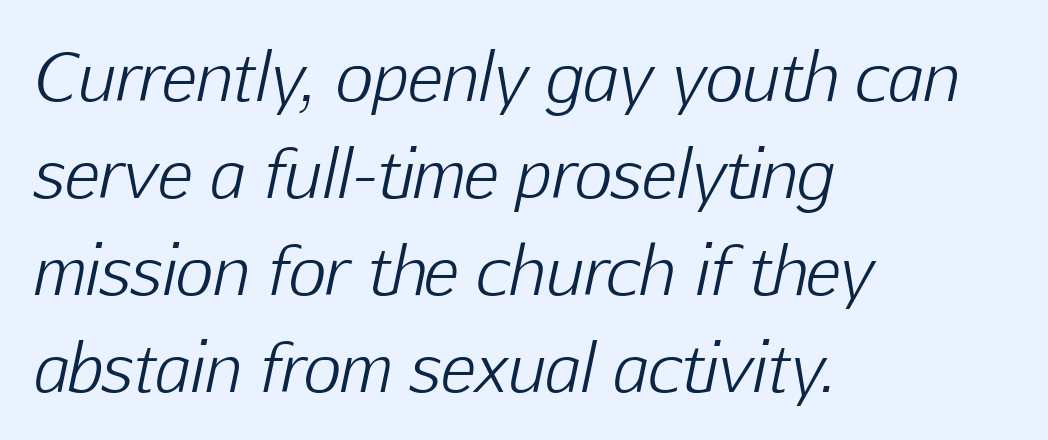
Q: Is the text bold? A: No.
Q: Is the text italic (slanted)? A: Yes, it leans right by about 12 degrees.
Q: Is the text underlined? A: No.
Q: How is the paragraph aligned? A: Left-aligned.
Q: Is the spacing between letters normal or unusually wide? A: Normal.
Q: Is the spacing between lines tight, normal or loose? A: Normal.
Q: Width (condensed, normal, or wide)? A: Normal.
Q: Stroke contrast? A: Low.
Q: x-height? A: Medium.
Q: Monospaced? A: No.
